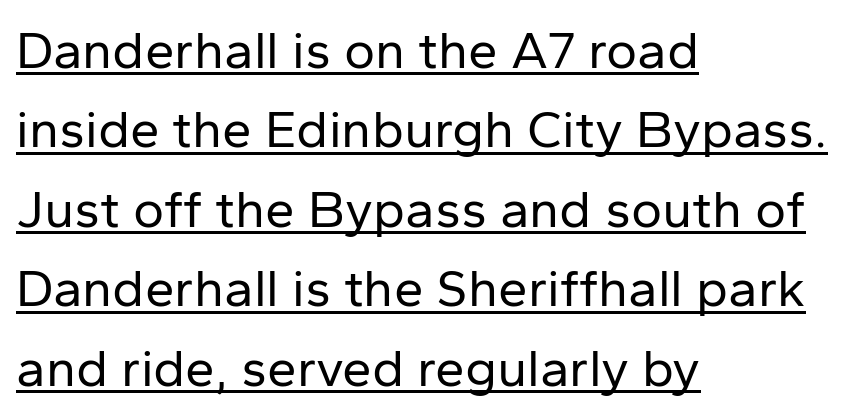
The image shows 53 px regular-weight sans-serif type, upright; set left-aligned, normal line spacing (1.5x), normal letter spacing, underlined; low stroke contrast and a medium x-height.
